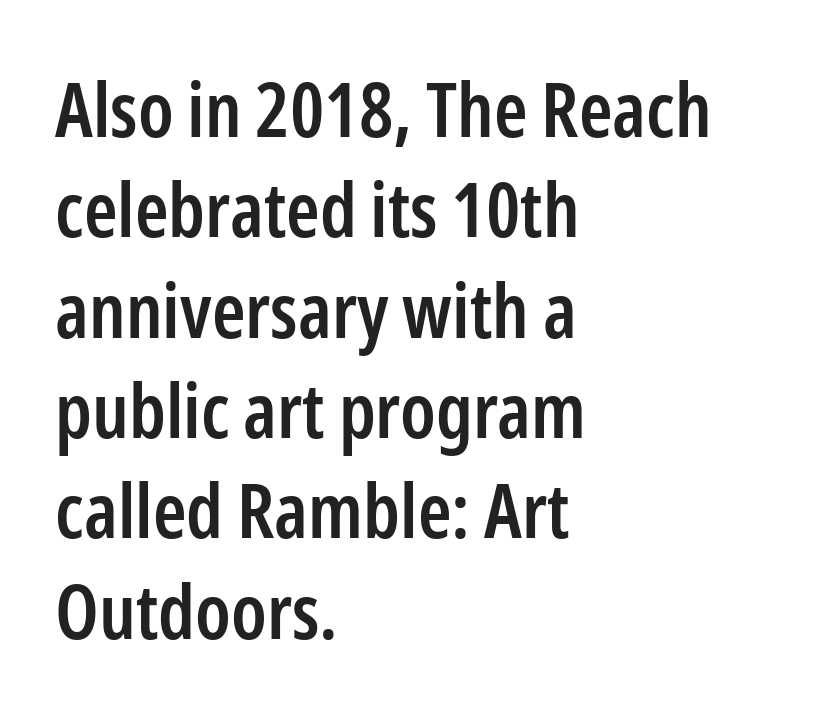
The image shows 76 px semibold, condensed sans-serif type, upright; set left-aligned, normal line spacing (1.32x), normal letter spacing, not underlined; low stroke contrast and a medium x-height.
